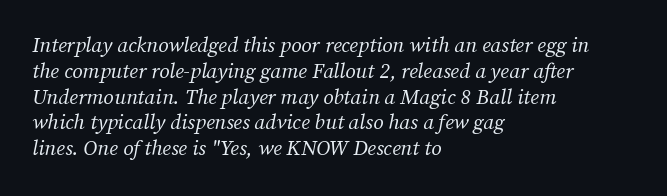
{"italic": "yes", "lean": "right", "slant_degrees": 12, "bold": "no", "underline": "no", "align": "left", "line_spacing_ratio": 1.23, "letter_spacing": "normal", "letter_spacing_em": 0.0, "glyph_px": 21}
